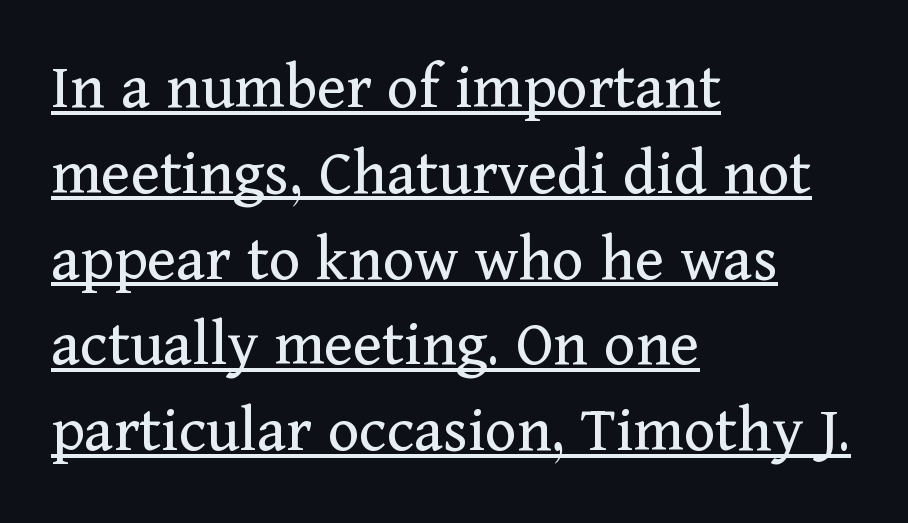
Is this a fixed-width face? No — the glyphs have proportional, varying widths. In designer terms, the underline attribute is active on this setting. The typeface chosen for these lines features serifs. A normal amount of white space separates one row of letters from the next. The font is comparable to plain body text, perhaps lighter.
